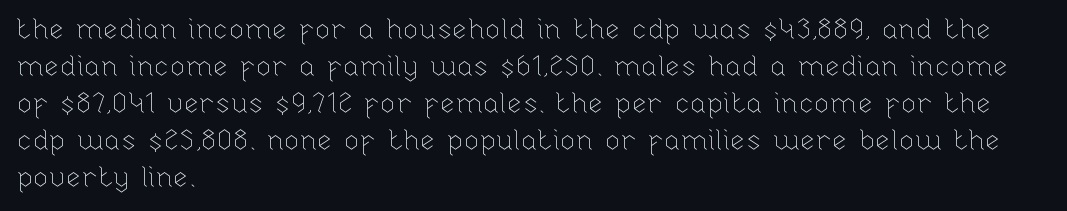
Here the designer chose a conventional face with non-uniform glyph widths. Unmarked baselines from the first word to the last. One glance says typical: line gaps are just what's usual. Look at the tracking — it's just the regular setting, nothing added. The letterforms sit at book weight or below. The axis of the letterforms is exactly vertical.
